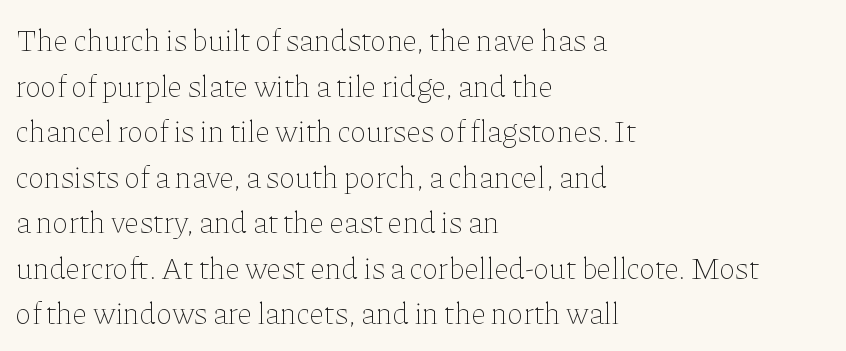
The weight would be labelled regular, book, light, or lighter still. The zone under the glyphs is completely vacant. If you measured baseline to baseline, you'd find a middling distance. Do the characters align in a grid? No, the font is proportional. The gaps between neighbouring characters are ordinary and unremarkable. Notice how the stems are strictly vertical — no italics here.
